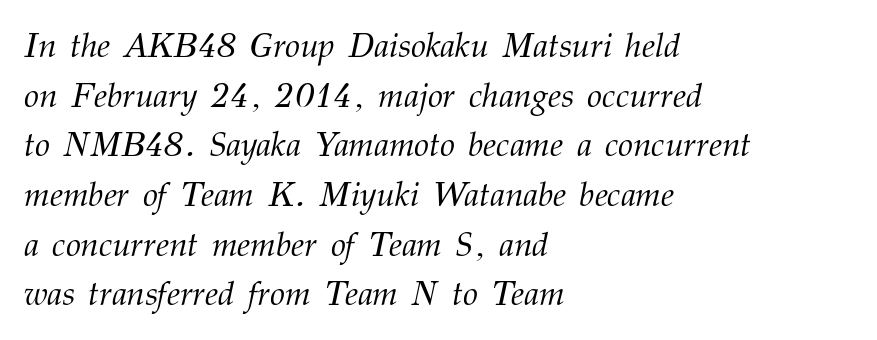
{"serif": "yes", "italic": "yes", "lean": "right", "slant_degrees": 12, "bold": "no", "weight": "light", "width": "normal", "stroke_contrast": "medium", "x_height": "medium", "monospaced": "no", "underline": "no", "align": "left", "line_spacing": "normal", "line_spacing_ratio": 1.46, "letter_spacing": "normal", "letter_spacing_em": 0.0, "glyph_px": 34}
